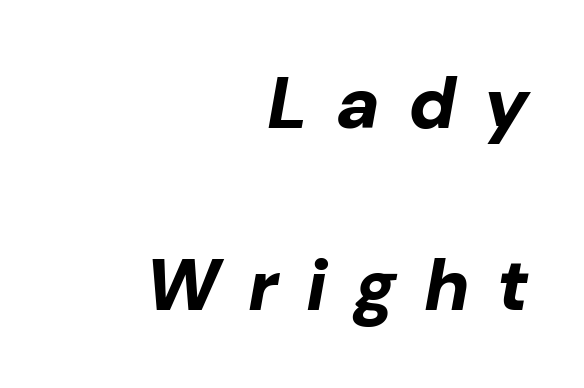
Whoever set this chose breathing room over compactness in the vertical rhythm. The typography opts for an oblique posture over an upright one. Line ends are locked; line starts wander. Each letter keeps its own natural width here, so spacing adapts to shape. Chunky letters — that's bold for sure. Honestly, there is no underline to notice here at all.
